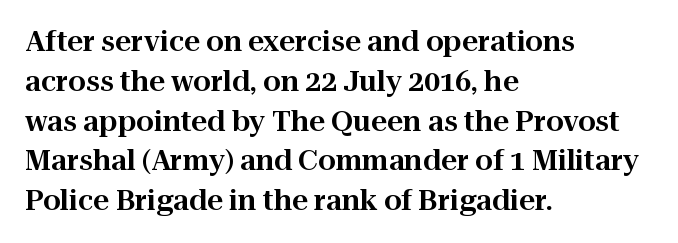
The image shows 28 px serif type, upright; set left-aligned, normal line spacing (1.42x), normal letter spacing, not underlined; high stroke contrast and a medium x-height.
